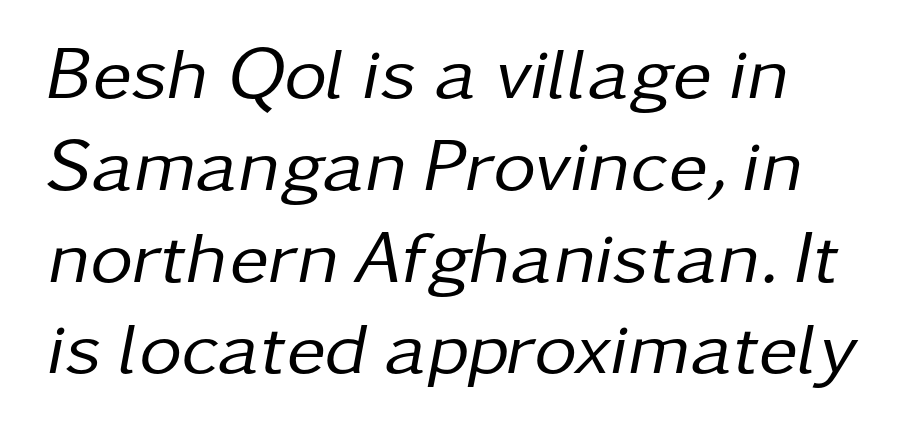
The image shows 74 px regular-weight type, italic (leaning right); set line spacing 1.24x, normal letter spacing, not underlined; low stroke contrast and a medium x-height.
